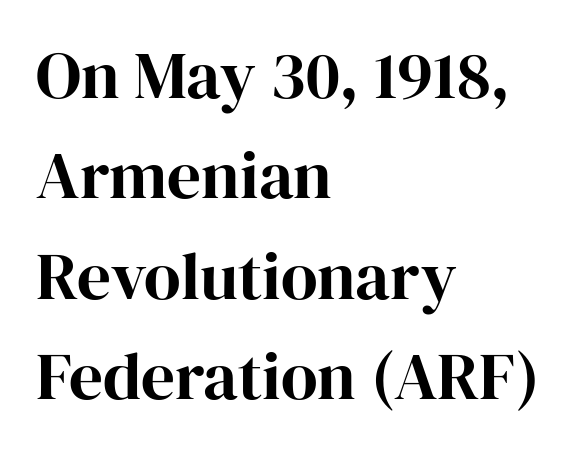
Q: Is the text italic (slanted)? A: No, it is upright.
Q: Is the typeface a serif or a sans-serif typeface? A: Serif.
Q: Is the text underlined? A: No.
Q: How is the paragraph aligned? A: Left-aligned.
Q: Is the spacing between letters normal or unusually wide? A: Normal.
Q: Is the spacing between lines tight, normal or loose? A: Normal.
Q: Width (condensed, normal, or wide)? A: Normal.
Q: Stroke contrast? A: High.
Q: x-height? A: Medium.
Q: Monospaced? A: No.
